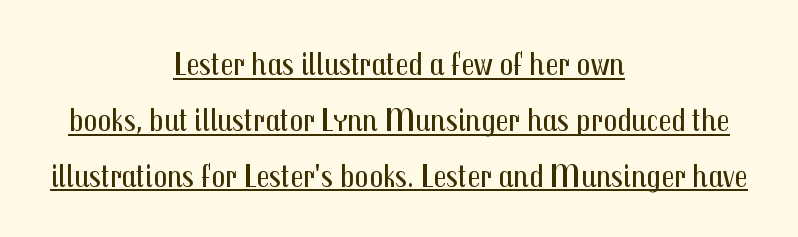
Q: Is the text bold? A: No.
Q: Is the text italic (slanted)? A: No, it is upright.
Q: Is the typeface a serif or a sans-serif typeface? A: Sans-serif.
Q: Is the text underlined? A: Yes.
Q: How is the paragraph aligned? A: Centered.
Q: Is the spacing between letters normal or unusually wide? A: Normal.
Q: Is the spacing between lines tight, normal or loose? A: Normal.
Q: Width (condensed, normal, or wide)? A: Condensed.
Q: Stroke contrast? A: Medium.
Q: x-height? A: Medium.
Q: Monospaced? A: No.
